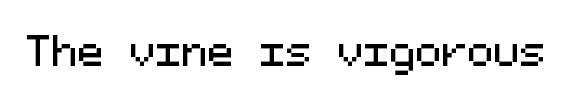
{"serif": "no", "italic": "no", "width": "normal", "stroke_contrast": "medium", "x_height": "medium", "monospaced": "yes", "underline": "no", "letter_spacing": "normal", "letter_spacing_em": 0.0, "glyph_px": 39}
